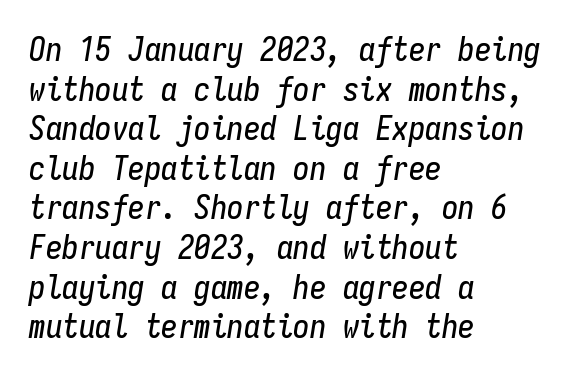
A clean baseline with only descenders dipping below it. Notice how the stems are inclined rather than vertical — that's the hallmark of italics. The letterforms sit shoulder to shoulder at normal distance. These lines are rendered in a fixed-pitch font.
